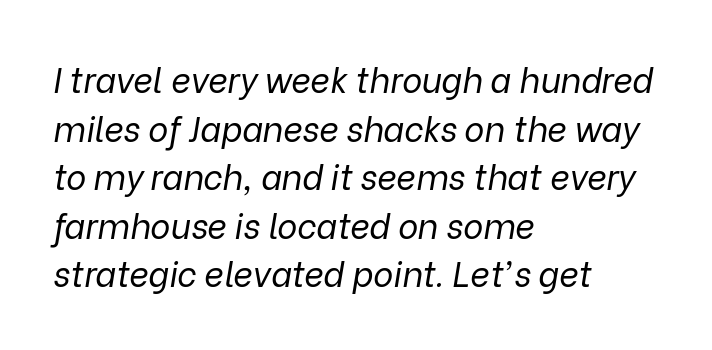
{"italic": "yes", "lean": "right", "slant_degrees": 9, "bold": "no", "weight": "regular", "width": "normal", "stroke_contrast": "low", "x_height": "medium", "monospaced": "no", "underline": "no", "align": "left", "line_spacing": "normal", "line_spacing_ratio": 1.43, "letter_spacing": "normal", "letter_spacing_em": 0.0, "glyph_px": 34}
